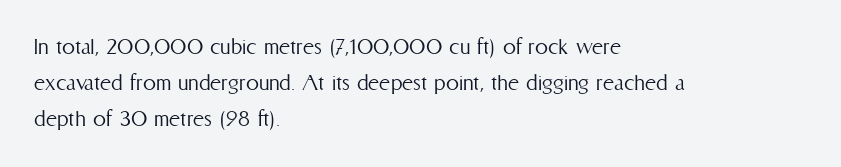
Teacher's note: observe the even left margin — that is flush-left alignment. Students, note that the glyphs here touch the page at normal intervals. Do the letters lean? They stand straight. Descenders hang freely into open space. Stem width sits at or under what a default text font uses.
